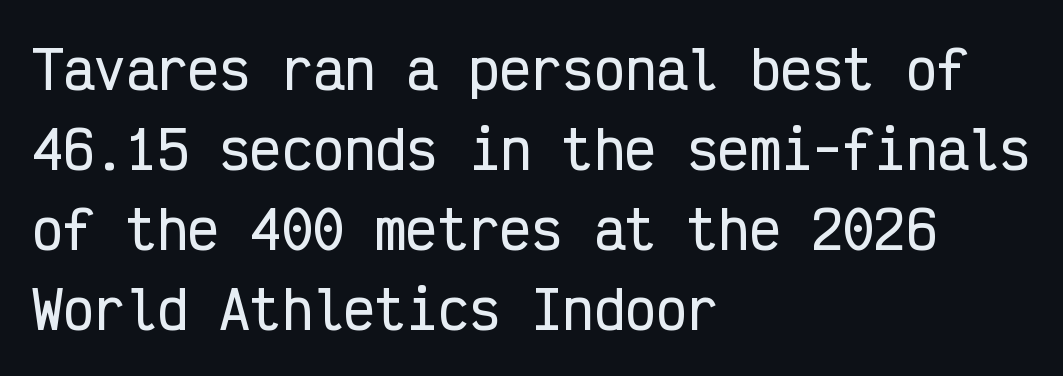
Fixed-width glyphs throughout — classic coding-font behaviour. This is the regular roman posture of the typeface. The glyphs are unaccompanied by any horizontal stroke below them. This rendering uses left alignment, leaving the right contour irregular. Check where the strokes stop: nothing finishes them off — pure sans. No extra tracking has been applied to these lines.
